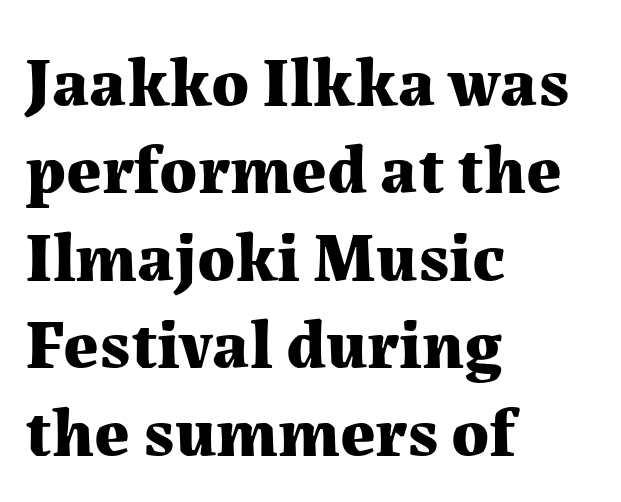
The image shows 70 px bold serif type, upright; set left-aligned, normal line spacing (1.25x), normal letter spacing, not underlined; medium stroke contrast and a medium x-height.
